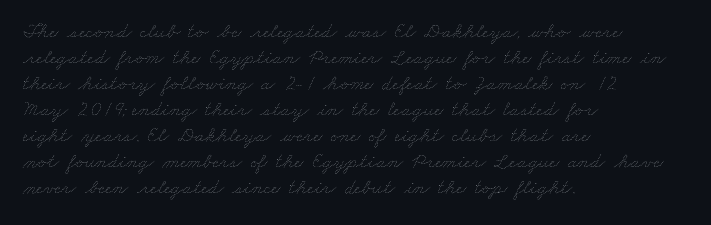
The image shows 21 px text type; set left-aligned, line spacing 1.24x, normal letter spacing, not underlined.
